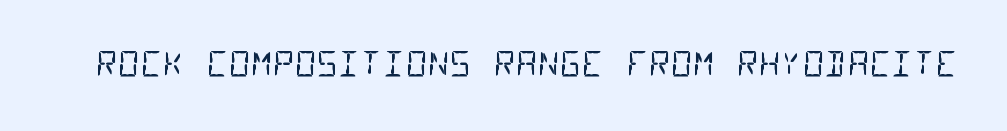
The image shows 34 px regular-weight, condensed sans-serif type, monospaced; set normal letter spacing, not underlined; low stroke contrast and a large x-height.
